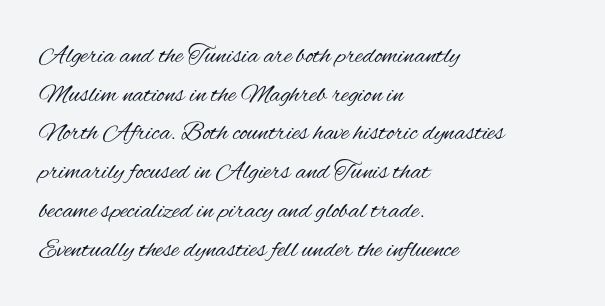
{"bold": "no", "underline": "no", "align": "left", "line_spacing": "normal", "line_spacing_ratio": 1.49, "letter_spacing": "normal", "letter_spacing_em": 0.0, "glyph_px": 26}
